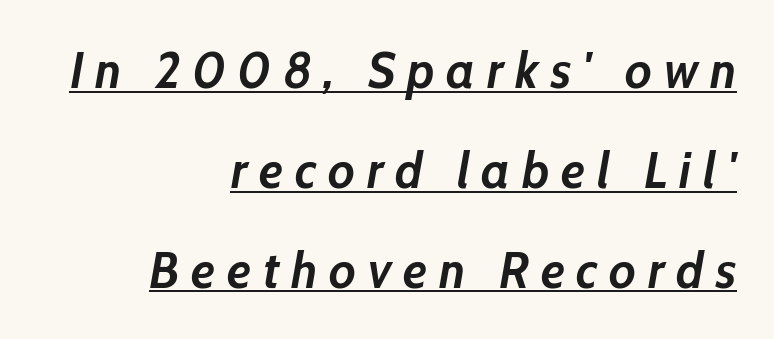
The image shows 51 px semibold type, italic (leaning right); set right-aligned, loose line spacing (1.96x), unusually wide letter spacing (+0.23 em), underlined; low stroke contrast and a medium x-height.
